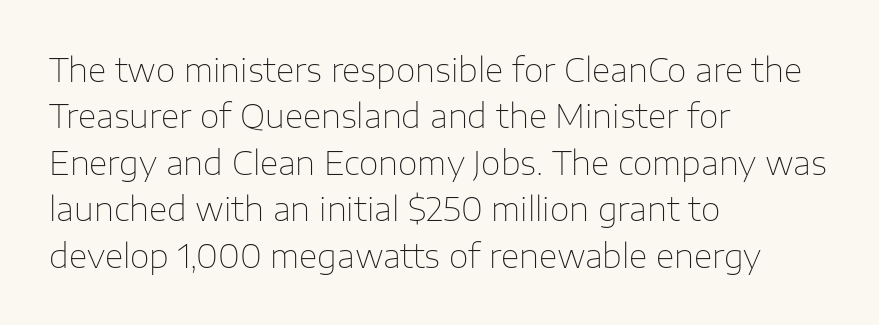
The image shows 32 px thin sans-serif type, upright; set left-aligned, normal line spacing (1.45x), normal letter spacing, not underlined; low stroke contrast and a medium x-height.
